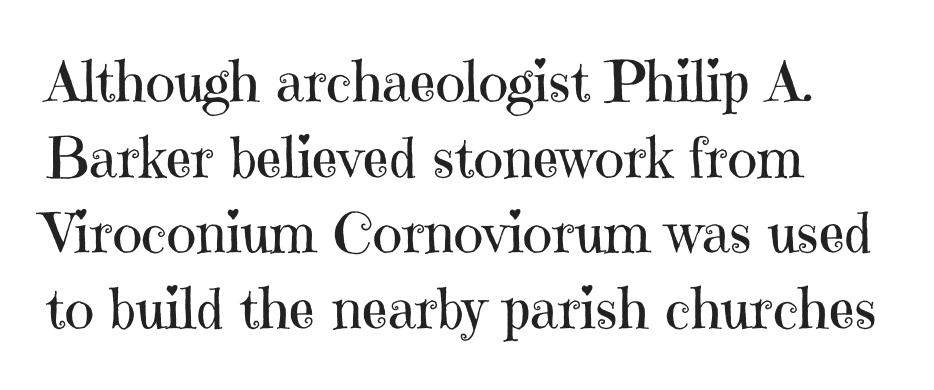
Q: Is the text bold? A: No.
Q: Is the text italic (slanted)? A: No, it is upright.
Q: Is the typeface a serif or a sans-serif typeface? A: Serif.
Q: Is the text underlined? A: No.
Q: How is the paragraph aligned? A: Left-aligned.
Q: Is the spacing between letters normal or unusually wide? A: Normal.
Q: Is the spacing between lines tight, normal or loose? A: Normal.
Q: Width (condensed, normal, or wide)? A: Normal.
Q: Stroke contrast? A: High.
Q: x-height? A: Medium.
Q: Monospaced? A: No.
